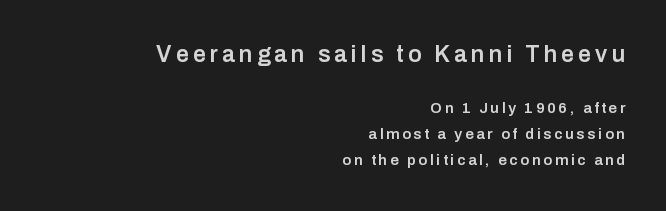
The image shows 23 px text type, upright; set right-aligned, line spacing 1.73x, not underlined; the first (top) block is 1.53x larger.
